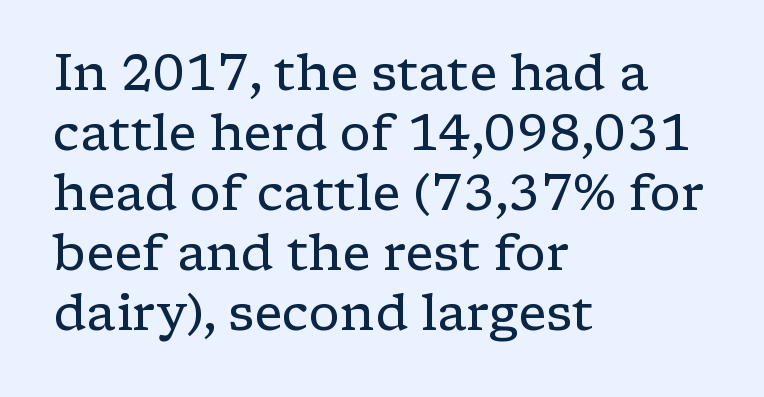
The image shows 50 px regular-weight, wide serif type, upright; set left-aligned, line spacing 1.2x, normal letter spacing, not underlined; low stroke contrast and a medium x-height.
